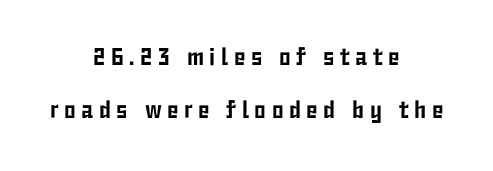
Designer's note — italics off, roman on. Honestly, there is no underline to notice here at all. Honestly, the letter spacing is so wide it's the main thing you notice. Casual observation: everything's sitting right in the middle. A typesetter would call this leading open, well beyond the default.
